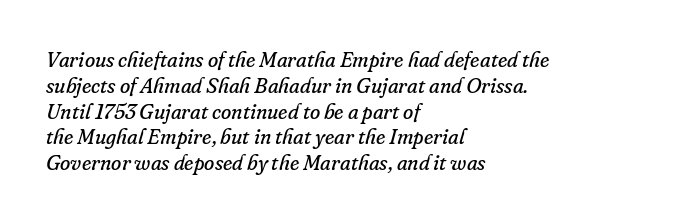
The image shows 21 px text type, italic (leaning right); set left-aligned, line spacing 1.23x, normal letter spacing, not underlined.
